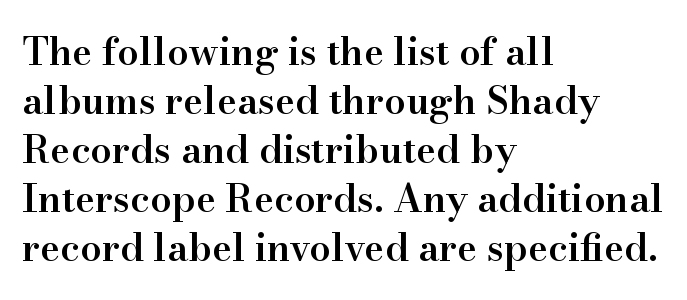
Q: Is the text bold? A: Semi-bold.
Q: Is the text italic (slanted)? A: No, it is upright.
Q: Is the typeface a serif or a sans-serif typeface? A: Serif.
Q: Is the text underlined? A: No.
Q: How is the paragraph aligned? A: Left-aligned.
Q: Is the spacing between letters normal or unusually wide? A: Normal.
Q: Is the spacing between lines tight, normal or loose? A: Normal.
Q: Width (condensed, normal, or wide)? A: Normal.
Q: Stroke contrast? A: High.
Q: x-height? A: Small.
Q: Monospaced? A: No.
